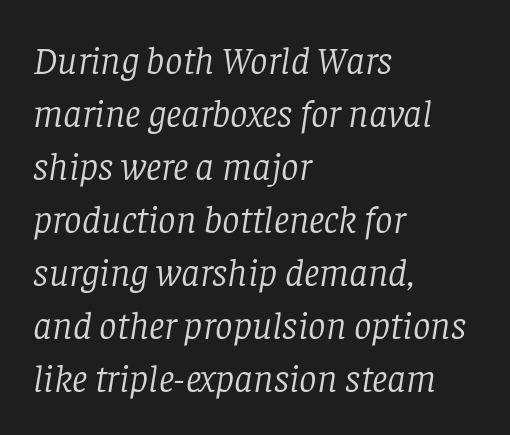
Typographically, this falls in the serif category. Nobody touched the tracking dial on this one. Is the stroke heavy? The answer is a plain regular-or-lighter. Is the block centered? No — it sits flush against the left margin. Each new line begins a customary step beneath the previous one.
